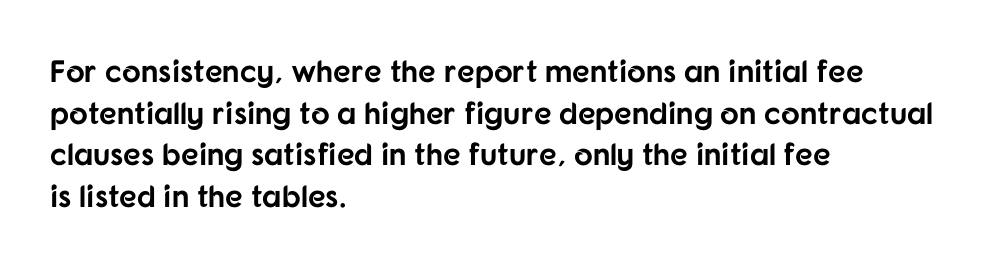
The passage shown is typed in a proportional face where columns would drift. No italicization has been applied; the sample stays upright. The passage shown is typeset with a sans-serif family. Underlining? Definitely not there. Heavy, bold letterforms. Left-aligned paragraph, ragged on the right.
